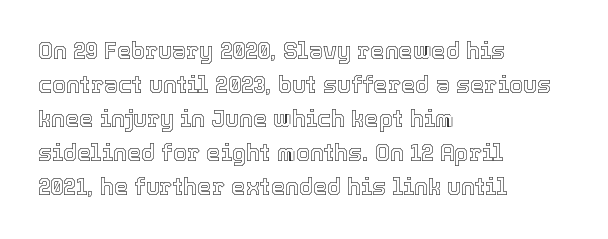
The image shows 23 px text type, upright; set left-aligned, normal line spacing (1.48x), normal letter spacing, not underlined.
